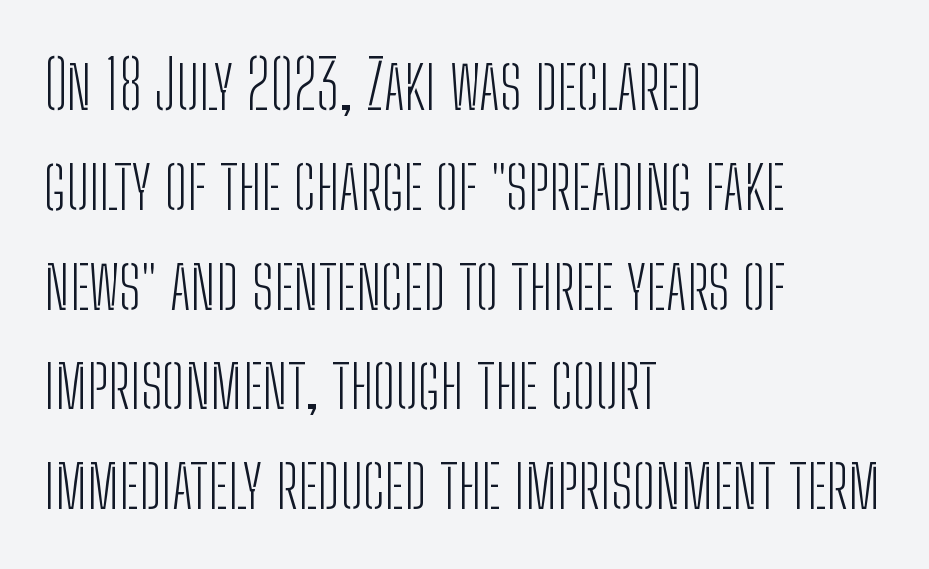
Q: Is the text bold? A: No.
Q: Is the text italic (slanted)? A: No, it is upright.
Q: Is the typeface a serif or a sans-serif typeface? A: Sans-serif.
Q: Is the text underlined? A: No.
Q: How is the paragraph aligned? A: Left-aligned.
Q: Is the spacing between letters normal or unusually wide? A: Normal.
Q: Is the spacing between lines tight, normal or loose? A: Normal.
Q: Width (condensed, normal, or wide)? A: Condensed.
Q: Stroke contrast? A: Low.
Q: x-height? A: Medium.
Q: Monospaced? A: No.
